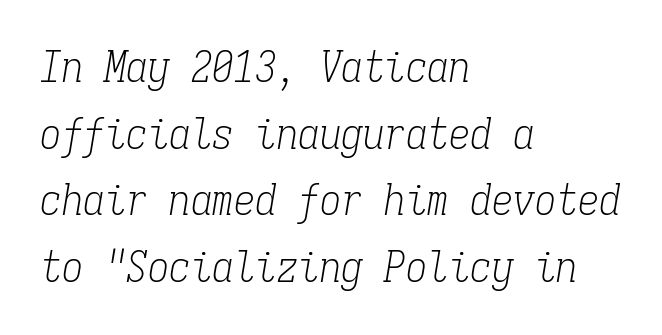
Any mark beneath the type? The region is blank. Spacing verdict: monospaced, one width for all characters. Letters have the restrained weight of plain body copy at most. The rendering uses a moderate line-height, typical for paragraphs. Students, note that the glyphs here touch the page at normal intervals.
